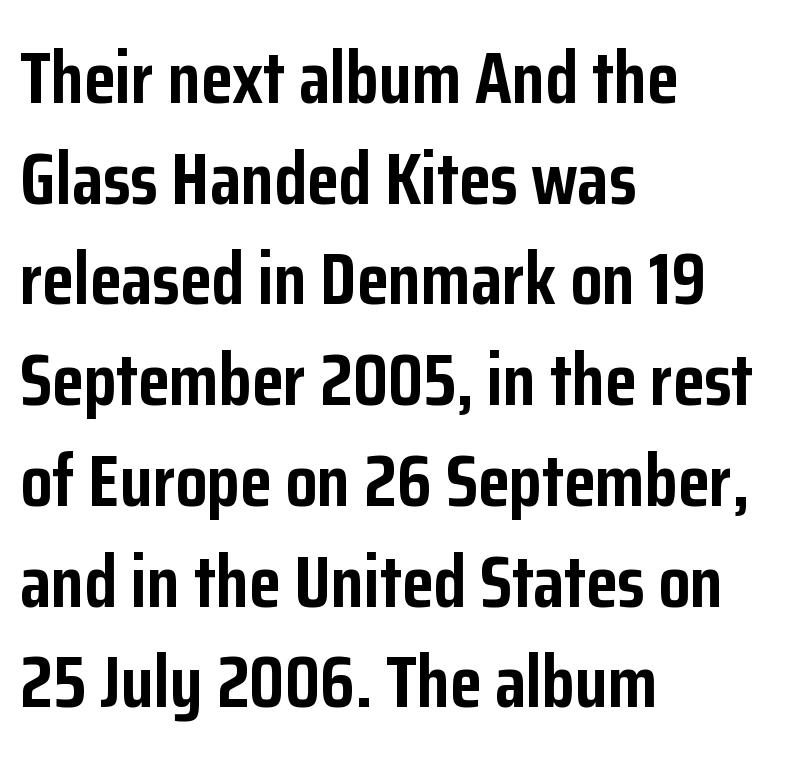
The image shows 73 px semibold, condensed sans-serif type, upright; set left-aligned, normal line spacing (1.38x), normal letter spacing, not underlined; low stroke contrast and a medium x-height.
